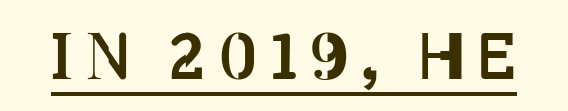
Is this a fixed-width face? No — the glyphs have proportional, varying widths. Notice how a bar underscores the lettering throughout. You can tell it's not italic because the verticals are truly vertical. Stems and bowls with no extra thickness — not bold.
